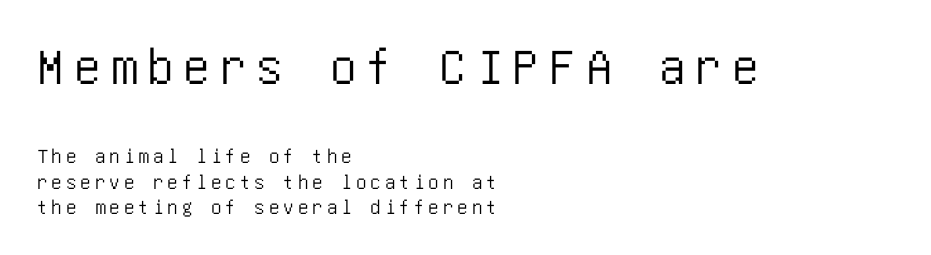
The more generous point size was reserved for the upper chunk. Every row of glyphs begins at an identical x-position on the left. Font category for this specimen: sans-serif. A bare baseline throughout the passage.
